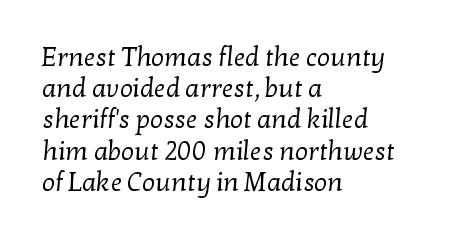
The image shows 26 px text type; set left-aligned, line spacing 1.2x, normal letter spacing, not underlined.
